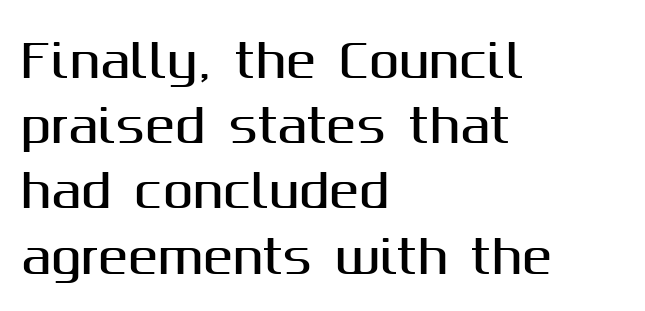
{"serif": "no", "italic": "no", "width": "normal", "stroke_contrast": "medium", "x_height": "medium", "monospaced": "no", "underline": "no", "align": "left", "line_spacing": "normal", "line_spacing_ratio": 1.45, "letter_spacing": "normal", "letter_spacing_em": 0.0, "glyph_px": 45}
